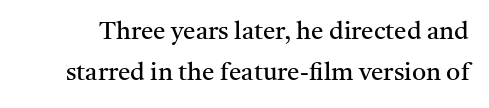
{"italic": "no", "bold": "no", "underline": "no", "line_spacing": "normal", "line_spacing_ratio": 1.66, "letter_spacing": "normal", "letter_spacing_em": 0.0, "glyph_px": 25}
